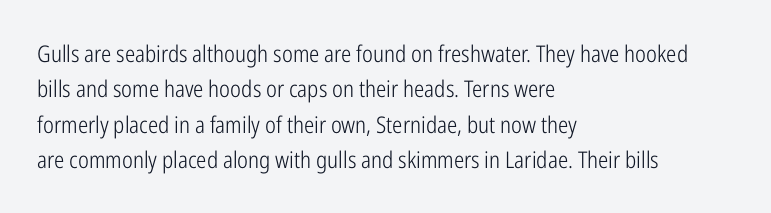
The face looks like a standard text weight, possibly lighter. Vertical strokes here are truly vertical. These lines keep a tight, regular rhythm from letter to letter. Leading matches the norm, producing a regular column. Left-aligned paragraph, ragged on the right. The space directly below the letters is spotless.
